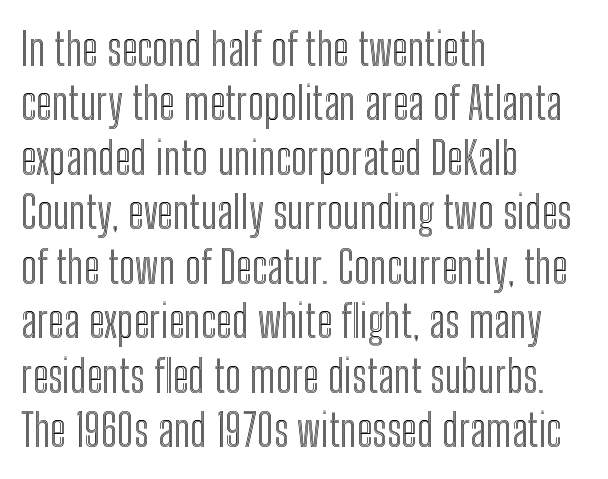
Spacing verdict: proportional, widths tailored to each character. In CSS terms this would be text-align: left. The rendering keeps characters at their native spacing. The type sits square on the baseline with zero lean. No word sits above an underline.
